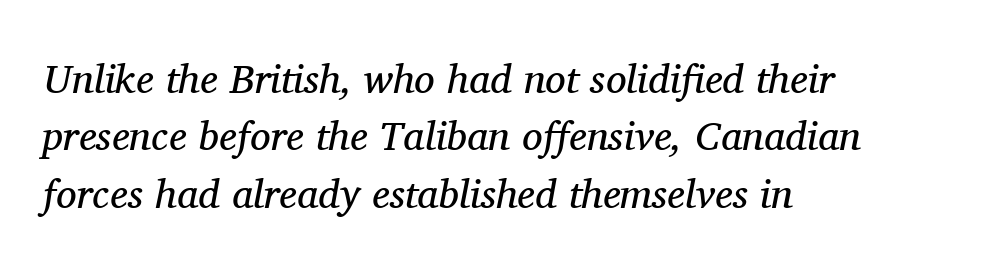
Style check: oblique. Do the characters align in a grid? No, the font is proportional. The space directly below the letters is spotless. These glyphs show unthickened strokes, regular width or finer. A normal amount of white space separates one row of letters from the next. Left-aligned paragraph, ragged on the right.
